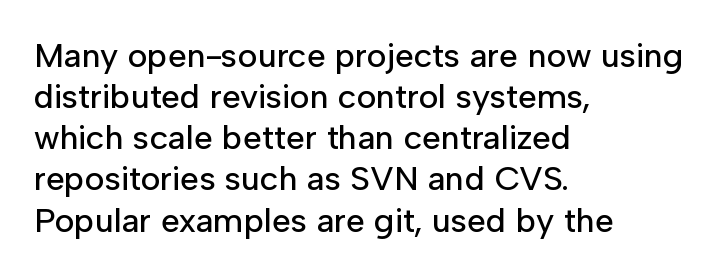
The setting favours the left margin, as ordinary paragraphs usually do. Here the designer chose a conventional face with non-uniform glyph widths. The letters stand upright; this is a roman face. Classification — sans serif. Tracking value appears to be zero — textbook default spacing.
